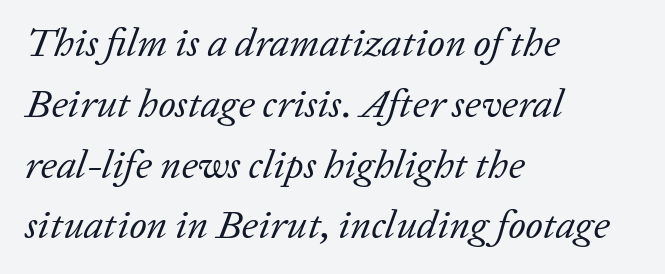
Underlining? Definitely not there. Small tapered or slab feet sit at the stroke ends, so this counts as serif. This sample uses plain, unmodified letter spacing. The glyphs look as if they've been sheared to an angle.
